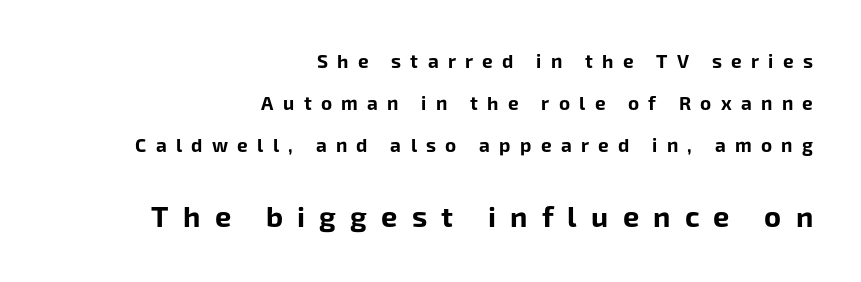
{"serif": "no", "italic": "no", "bold": "yes", "weight": "bold", "width": "normal", "stroke_contrast": "low", "x_height": "medium", "monospaced": "no", "underline": "no", "align": "right", "line_spacing": "loose", "line_spacing_ratio": 2.21, "letter_spacing": "wide", "letter_spacing_em": 0.49, "larger_block": "second", "size_ratio": 1.53, "glyph_px": 29}
